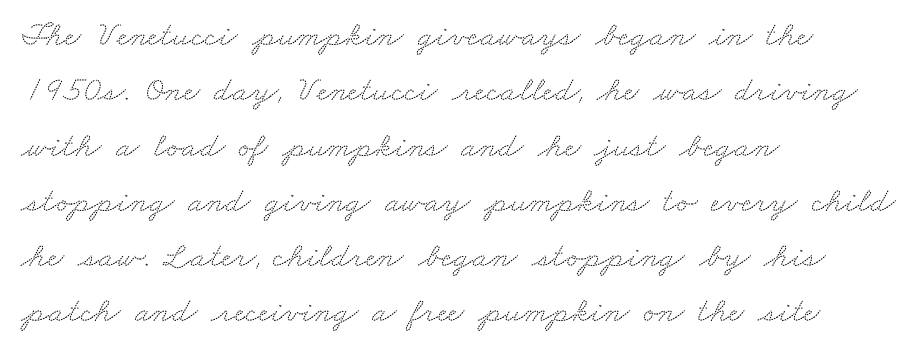
Q: Is the typeface a serif or a sans-serif typeface? A: Serif.
Q: Is the text underlined? A: No.
Q: How is the paragraph aligned? A: Left-aligned.
Q: Is the spacing between letters normal or unusually wide? A: Normal.
Q: Is the spacing between lines tight, normal or loose? A: Normal.
Q: Width (condensed, normal, or wide)? A: Wide.
Q: Stroke contrast? A: Medium.
Q: x-height? A: Small.
Q: Monospaced? A: No.
